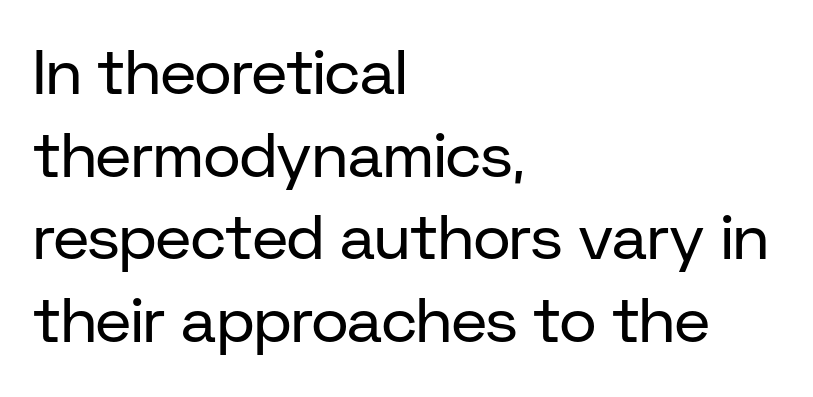
{"serif": "no", "italic": "no", "bold": "no", "weight": "regular", "width": "normal", "stroke_contrast": "low", "x_height": "medium", "monospaced": "no", "underline": "no", "align": "left", "line_spacing": "normal", "line_spacing_ratio": 1.31, "letter_spacing": "normal", "letter_spacing_em": 0.0, "glyph_px": 63}
